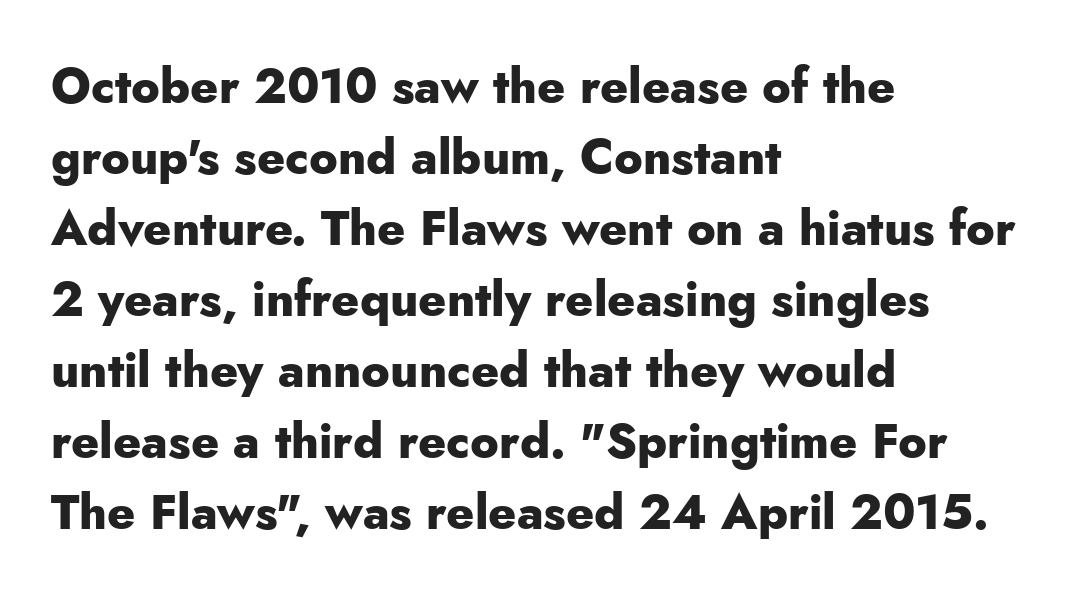
Only glyphs here, with clear space below each row. These lines carry a lot of weight — the face is fully bold. Regular leading. Rendered with straight, roman letterforms. Nothing unusual about the tracking: characters are spaced as the font intends.
